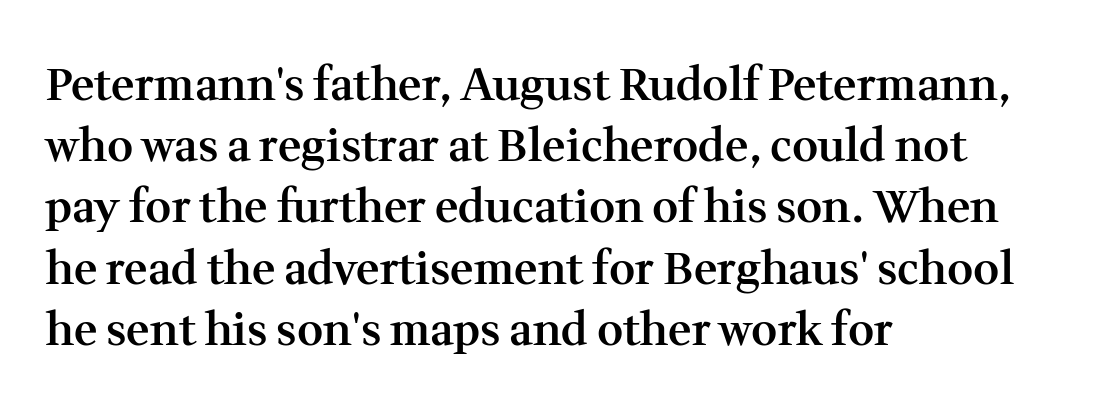
The letters stand upright; this is a roman face. Summary of vertical rhythm: regular, with standard interline spacing. Observe the ordinary spacing: letters are neighbours, not strangers. Check under the words: just untouched page. Which margin do the lines hug? The left one — the right edge is uneven.
